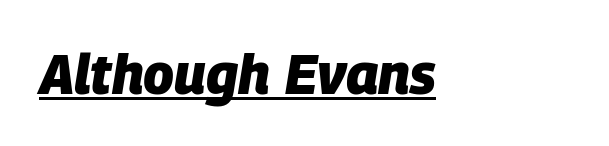
{"italic": "yes", "lean": "right", "slant_degrees": 9, "bold": "yes", "weight": "heavy", "width": "normal", "stroke_contrast": "low", "x_height": "large", "monospaced": "no", "underline": "yes", "align": "left", "letter_spacing": "normal", "letter_spacing_em": 0.0, "glyph_px": 56}
